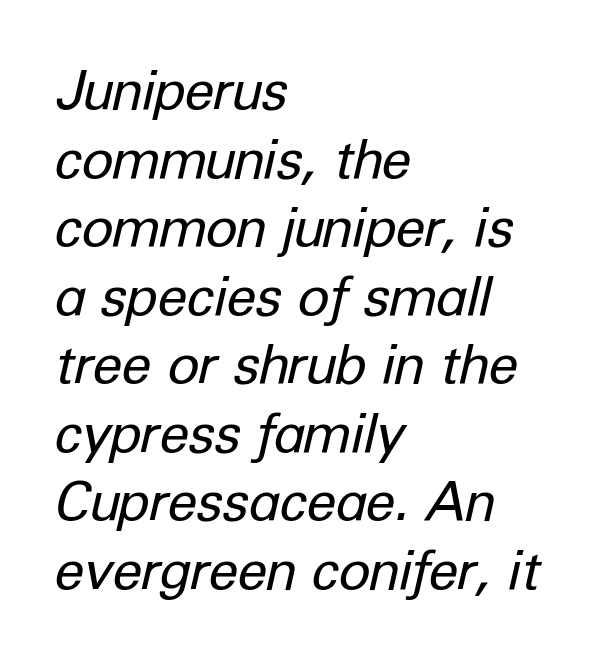
The image shows 54 px regular-weight type, italic (leaning right); set left-aligned, normal line spacing (1.27x), normal letter spacing, not underlined; low stroke contrast and a medium x-height.
